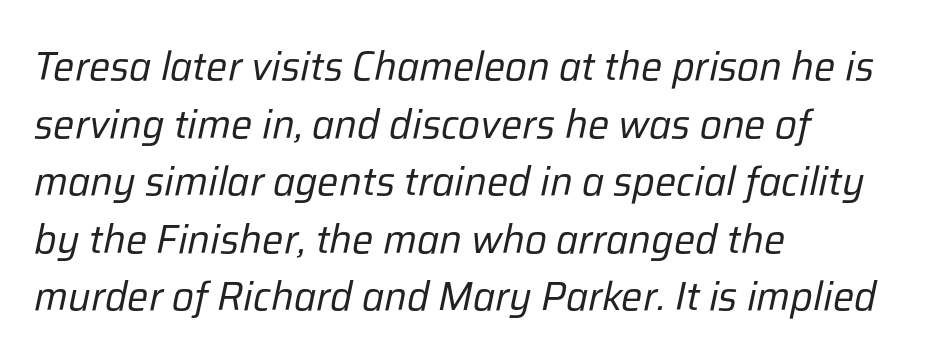
{"italic": "yes", "lean": "right", "slant_degrees": 12, "bold": "no", "weight": "regular", "width": "normal", "stroke_contrast": "low", "x_height": "medium", "monospaced": "no", "underline": "no", "align": "left", "line_spacing": "normal", "line_spacing_ratio": 1.44, "letter_spacing": "normal", "letter_spacing_em": 0.0, "glyph_px": 40}
